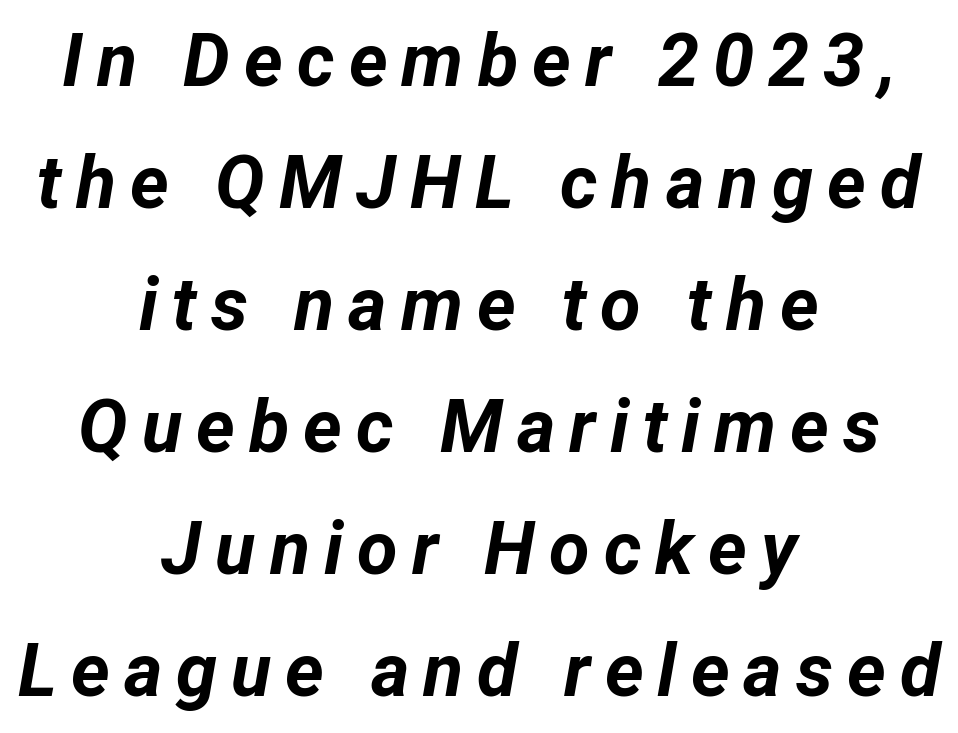
{"italic": "yes", "lean": "right", "slant_degrees": 12, "bold": "yes", "weight": "bold", "width": "normal", "stroke_contrast": "low", "x_height": "medium", "monospaced": "no", "underline": "no", "align": "center", "line_spacing": "normal", "line_spacing_ratio": 1.65, "glyph_px": 74}
